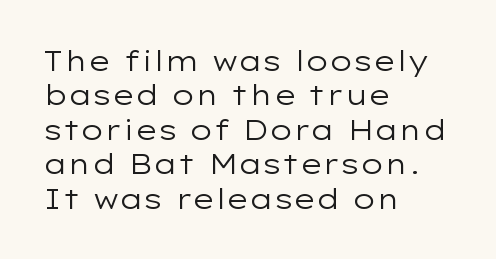
The image shows 28 px regular-weight, wide sans-serif type, upright; set left-aligned, line spacing 1.23x, normal letter spacing, not underlined; low stroke contrast and a medium x-height.
